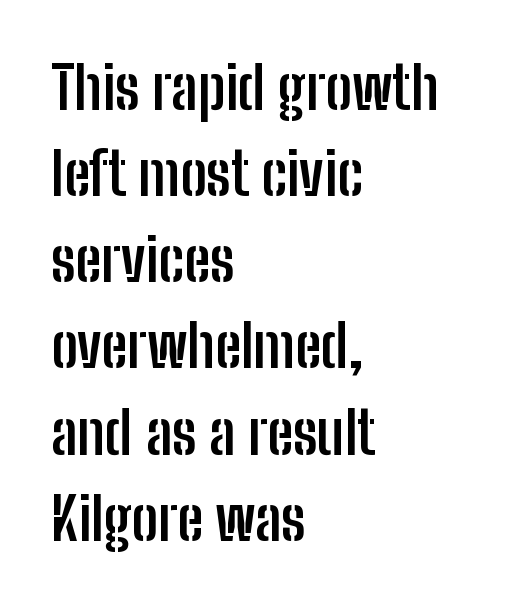
The designer left line spacing at the default. Type style note: lacks serifs. Line starts are locked; line ends wander. Caption: standard tracking, unaltered. Stroke thickness is high; the sample reads as a true bold. The passage shown is typed in a proportional face where columns would drift.
